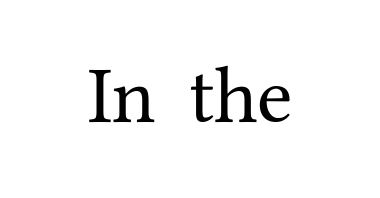
{"serif": "yes", "italic": "no", "width": "normal", "stroke_contrast": "medium", "x_height": "medium", "monospaced": "no", "underline": "no", "align": "center", "letter_spacing": "normal", "letter_spacing_em": 0.0, "glyph_px": 65}
